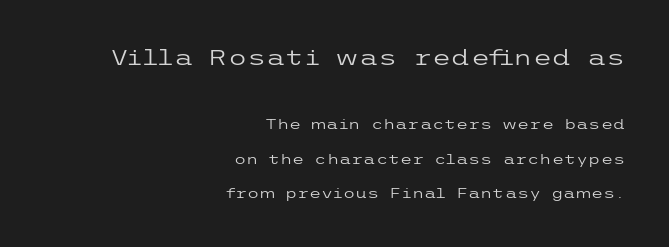
Widely set lines give the paragraph a tall, airy silhouette. The lines in this sample share a right terminus and differ only in where they begin. Here the glyphs are tracked normally, forming tight word shapes. Every character sits straight up, as roman type does. The gap between lines stays unmarked. The letters look calm and open, with moderate or lighter stems.
